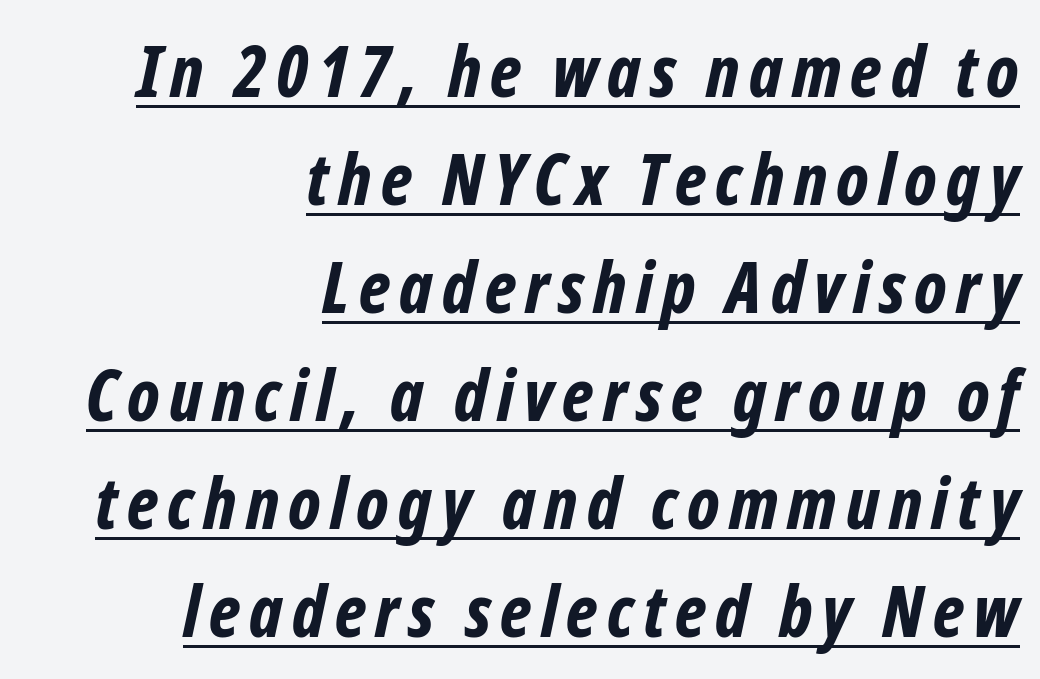
Q: Is the text bold? A: Yes.
Q: Is the text italic (slanted)? A: Yes, it leans right by about 12 degrees.
Q: Is the text underlined? A: Yes.
Q: How is the paragraph aligned? A: Right-aligned.
Q: Is the spacing between lines tight, normal or loose? A: Normal.
Q: Width (condensed, normal, or wide)? A: Condensed.
Q: Stroke contrast? A: Low.
Q: x-height? A: Medium.
Q: Monospaced? A: No.
